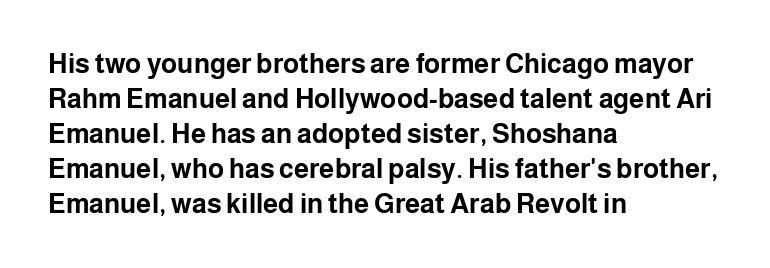
Q: Is the text bold? A: Yes.
Q: Is the text italic (slanted)? A: No, it is upright.
Q: Is the text underlined? A: No.
Q: How is the paragraph aligned? A: Left-aligned.
Q: Is the spacing between letters normal or unusually wide? A: Normal.
Q: Is the spacing between lines tight, normal or loose? A: Normal.
